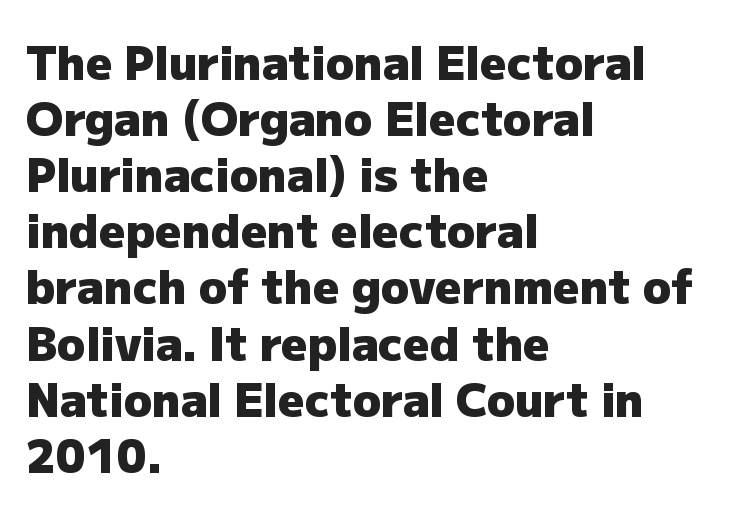
The image shows 46 px heavy sans-serif type, upright; set left-aligned, line spacing 1.22x, normal letter spacing, not underlined; low stroke contrast and a medium x-height.
